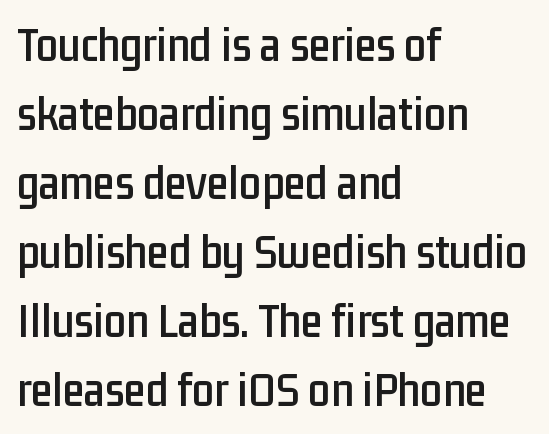
Each letter keeps its own natural width here, so spacing adapts to shape. A roman cut, with each character standing at attention. Line starts are locked; line ends wander. Unlike a traditional serif, this face leaves its strokes unadorned. In terms of letterspacing, this is plain default setting.
